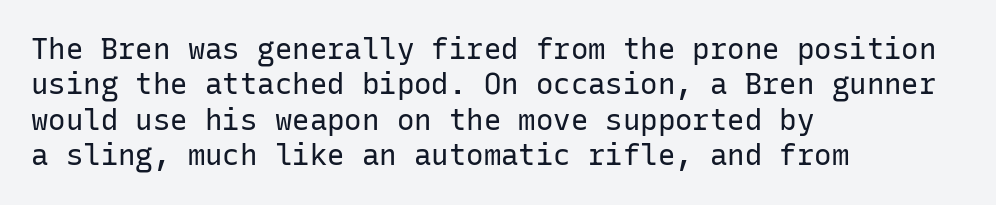
Q: Is the text bold? A: No.
Q: Is the text italic (slanted)? A: No, it is upright.
Q: Is the typeface a serif or a sans-serif typeface? A: Sans-serif.
Q: Is the text underlined? A: No.
Q: How is the paragraph aligned? A: Left-aligned.
Q: Is the spacing between letters normal or unusually wide? A: Normal.
Q: Width (condensed, normal, or wide)? A: Normal.
Q: Stroke contrast? A: Low.
Q: x-height? A: Medium.
Q: Monospaced? A: Yes.
